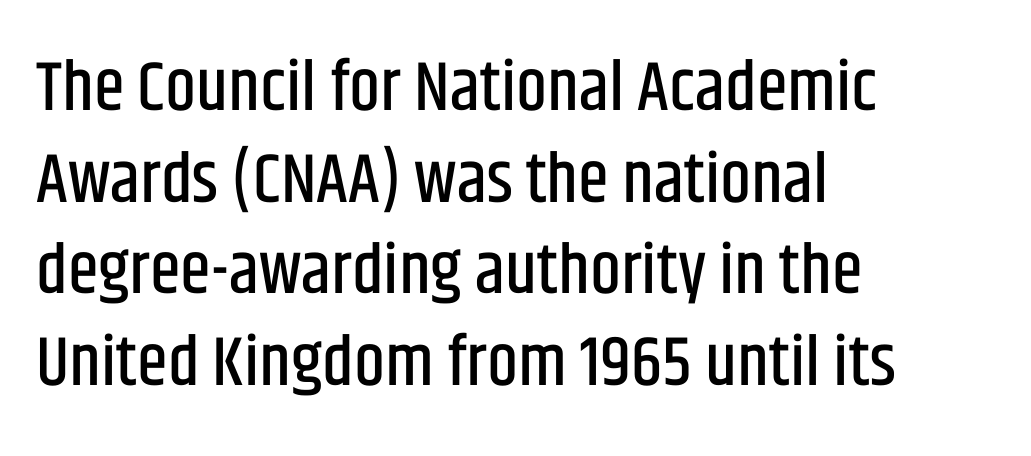
{"serif": "no", "italic": "no", "width": "condensed", "stroke_contrast": "low", "x_height": "large", "monospaced": "no", "underline": "no", "align": "left", "line_spacing": "normal", "line_spacing_ratio": 1.31, "letter_spacing": "normal", "letter_spacing_em": 0.0, "glyph_px": 70}
